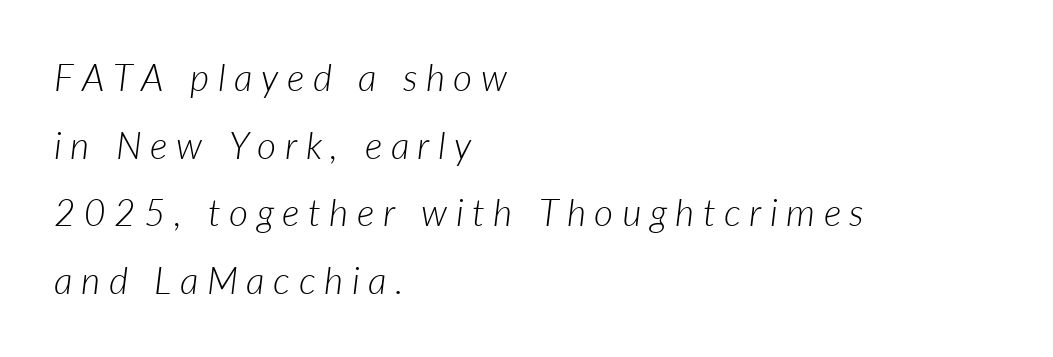
A typesetter would call this proportional, since set widths differ per character. Typeset ragged right — the left edge is the straight one. Is the type slanted? Yes — the strokes lean at a clear angle. Tracking value appears strongly positive — letters spread wide. The baseline area is clear. Stroke mass is kept to a normal reading level or below.
